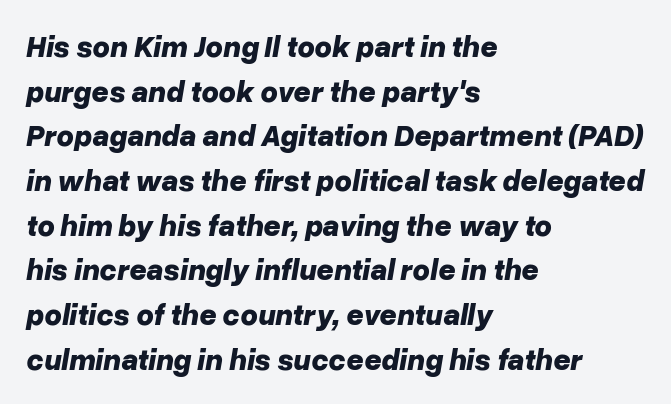
Q: Is the text bold? A: Yes.
Q: Is the text italic (slanted)? A: Yes, it leans right by about 10 degrees.
Q: Is the text underlined? A: No.
Q: How is the paragraph aligned? A: Left-aligned.
Q: Is the spacing between letters normal or unusually wide? A: Normal.
Q: Is the spacing between lines tight, normal or loose? A: Normal.
Q: Width (condensed, normal, or wide)? A: Normal.
Q: Stroke contrast? A: Low.
Q: x-height? A: Medium.
Q: Monospaced? A: No.
